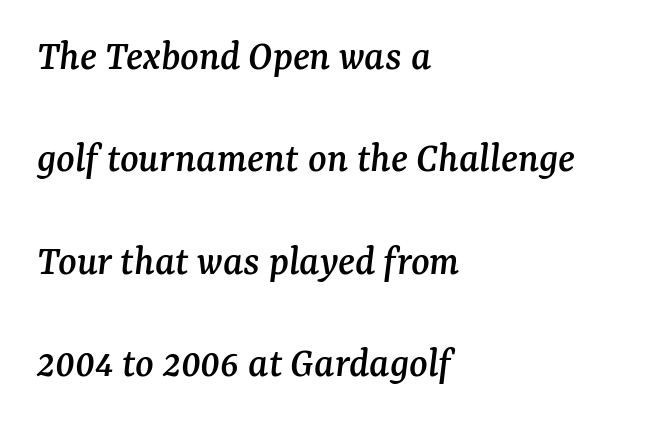
The image shows 43 px serif type, italic (leaning right); set left-aligned, loose line spacing (2.38x), normal letter spacing, not underlined; medium stroke contrast and a medium x-height.
